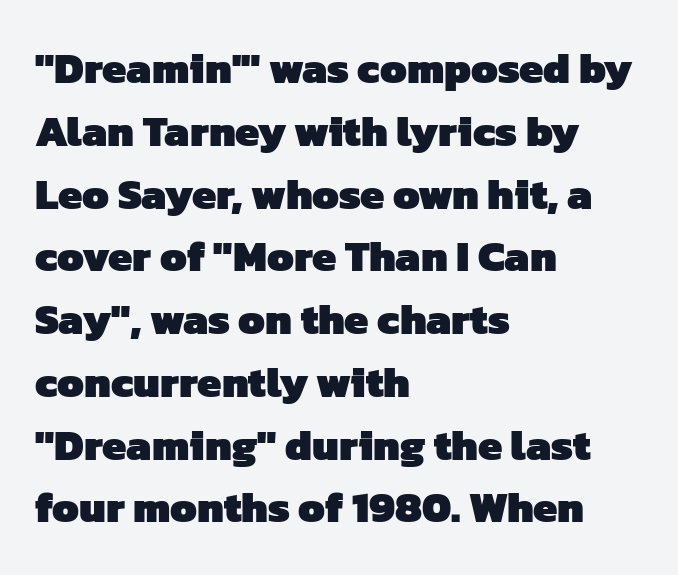
Leftover space on each line is placed entirely after the last word. Words float on clear page, feet unadorned. No extra tracking has been applied to these lines. Leading matches the norm, producing a regular column.
